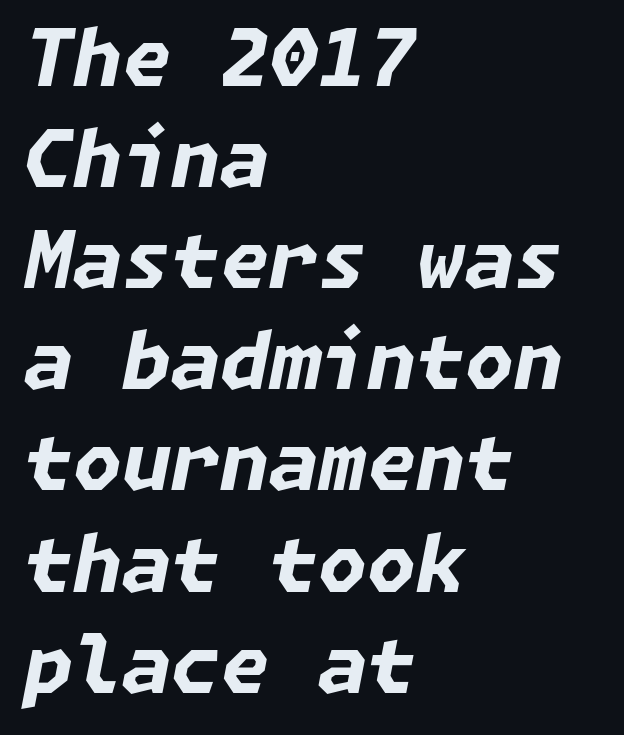
The image shows 79 px bold type, italic (leaning right); set left-aligned, normal line spacing (1.28x), normal letter spacing, not underlined; low stroke contrast and a medium x-height.
